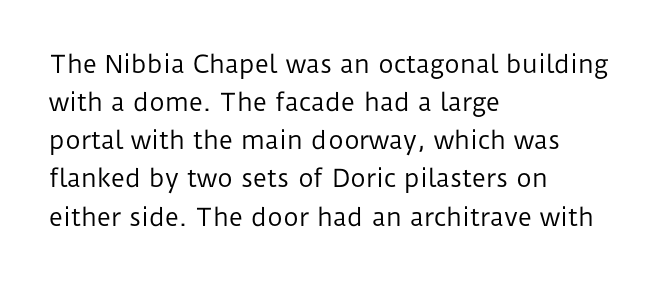
{"italic": "no", "bold": "no", "underline": "no", "align": "left", "line_spacing": "normal", "line_spacing_ratio": 1.59, "letter_spacing": "normal", "letter_spacing_em": 0.0, "glyph_px": 24}
